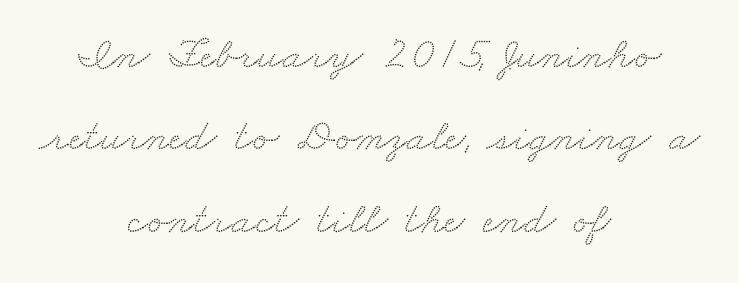
{"serif": "yes", "width": "wide", "stroke_contrast": "medium", "x_height": "small", "monospaced": "no", "underline": "no", "align": "center", "line_spacing_ratio": 1.83, "letter_spacing": "normal", "letter_spacing_em": 0.0, "glyph_px": 45}
